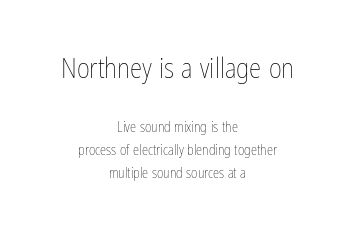
The image shows 28 px thin, condensed type, upright; set centered, normal line spacing (1.66x), normal letter spacing, not underlined; the first (top) block is 2.0x larger; low stroke contrast and a medium x-height.
